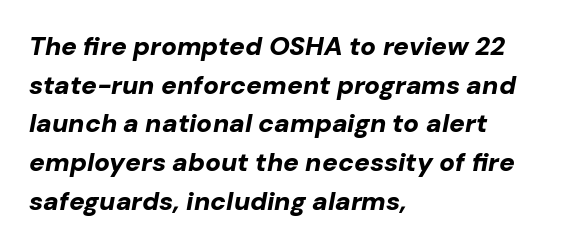
Vertical spacing — default. Is the type slanted? Yes — the strokes lean at a clear angle. The compositor pushed each line to the left boundary. The gaps between neighbouring characters are ordinary and unremarkable.
